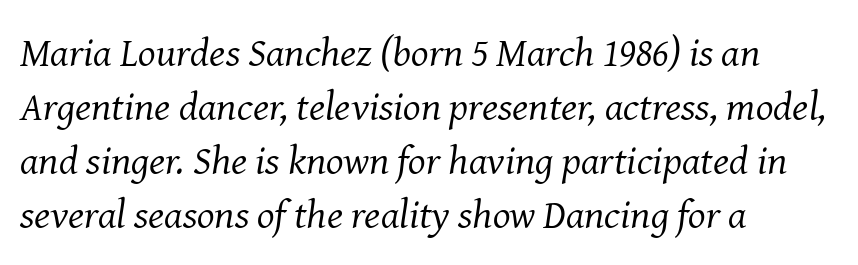
Q: Is the text bold? A: No.
Q: Is the text italic (slanted)? A: Yes, it leans right by about 8 degrees.
Q: Is the typeface a serif or a sans-serif typeface? A: Serif.
Q: Is the text underlined? A: No.
Q: How is the paragraph aligned? A: Left-aligned.
Q: Is the spacing between letters normal or unusually wide? A: Normal.
Q: Is the spacing between lines tight, normal or loose? A: Normal.
Q: Width (condensed, normal, or wide)? A: Normal.
Q: Stroke contrast? A: Medium.
Q: x-height? A: Medium.
Q: Monospaced? A: No.
